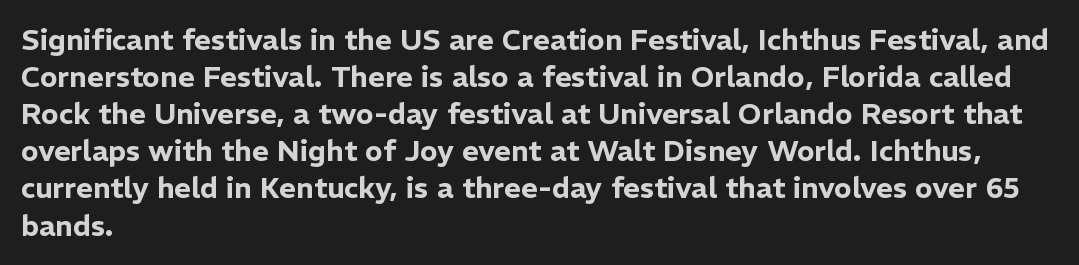
Has an underline been added? It has not. Is the letter spacing exaggerated? No — it looks like the ordinary default. Is this a fixed-width face? No — the glyphs have proportional, varying widths. It's the straight-up-and-down kind of type. Horizontally, the lines are justified to the leading edge only.
